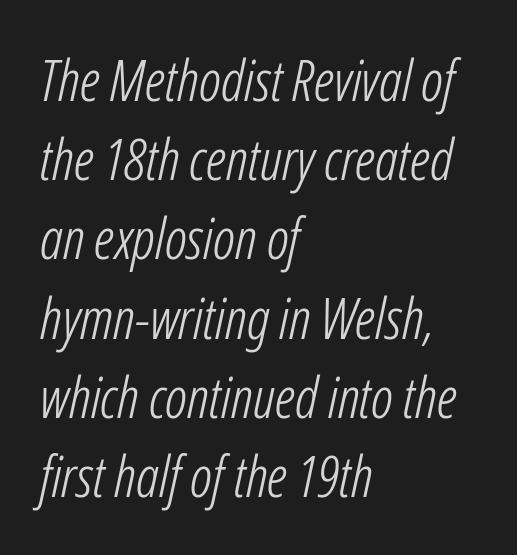
The image shows 57 px light, condensed type, italic (leaning right); set left-aligned, normal line spacing (1.39x), normal letter spacing, not underlined; low stroke contrast and a medium x-height.
